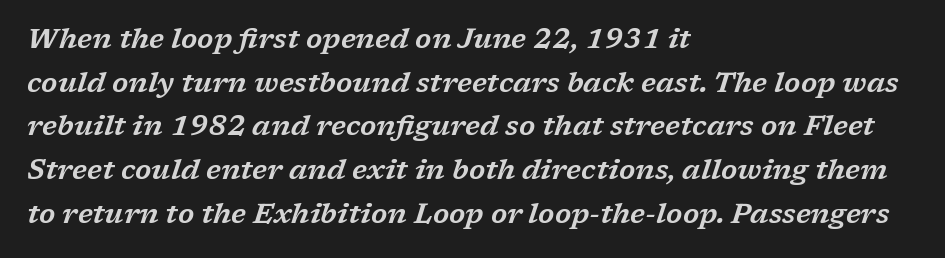
The image shows 28 px wide serif type, italic (leaning right); set left-aligned, normal line spacing (1.56x), normal letter spacing, not underlined; low stroke contrast and a medium x-height.
